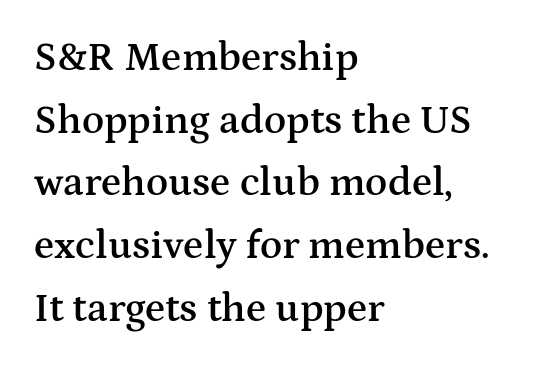
Q: Is the text bold? A: Semi-bold.
Q: Is the text italic (slanted)? A: No, it is upright.
Q: Is the typeface a serif or a sans-serif typeface? A: Serif.
Q: Is the text underlined? A: No.
Q: How is the paragraph aligned? A: Left-aligned.
Q: Is the spacing between letters normal or unusually wide? A: Normal.
Q: Is the spacing between lines tight, normal or loose? A: Normal.
Q: Width (condensed, normal, or wide)? A: Wide.
Q: Stroke contrast? A: Medium.
Q: x-height? A: Medium.
Q: Monospaced? A: No.
